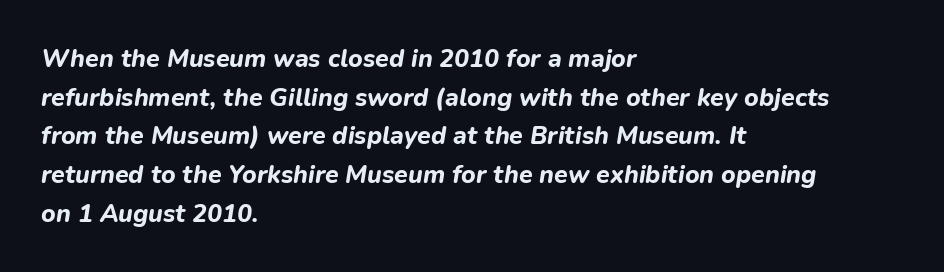
Vertically, the passage feels balanced, rows spaced as you'd expect. The typography opts for an oblique posture over an upright one. Strokes here are thick enough to call this a true bold. Unmarked baselines from the first word to the last. Alignment: flush left.
